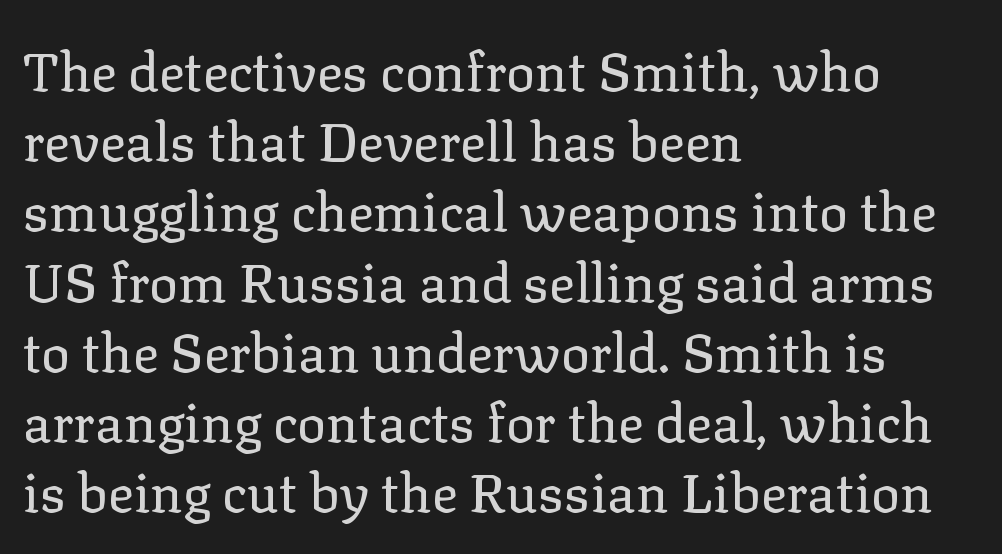
Q: Is the text bold? A: No.
Q: Is the text italic (slanted)? A: No, it is upright.
Q: Is the typeface a serif or a sans-serif typeface? A: Serif.
Q: Is the text underlined? A: No.
Q: How is the paragraph aligned? A: Left-aligned.
Q: Is the spacing between letters normal or unusually wide? A: Normal.
Q: Is the spacing between lines tight, normal or loose? A: Normal.
Q: Width (condensed, normal, or wide)? A: Normal.
Q: Stroke contrast? A: Low.
Q: x-height? A: Medium.
Q: Monospaced? A: No.
